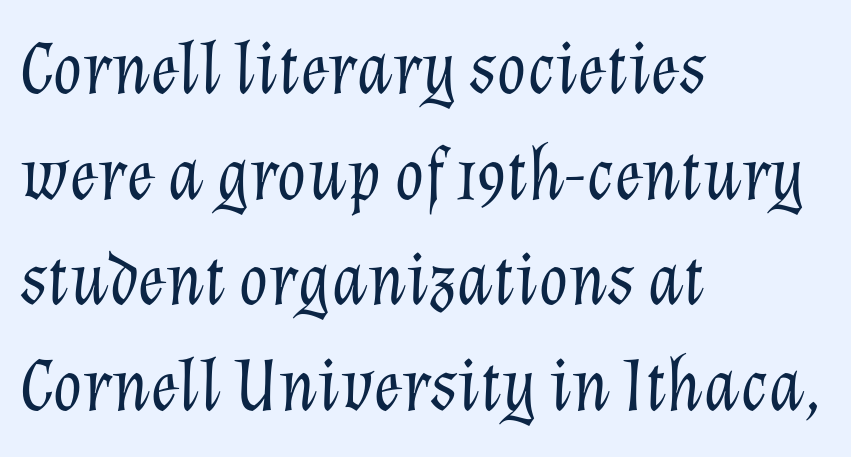
Q: Is the text bold? A: No.
Q: Is the text italic (slanted)? A: Yes, it leans right by about 12 degrees.
Q: Is the text underlined? A: No.
Q: How is the paragraph aligned? A: Left-aligned.
Q: Is the spacing between letters normal or unusually wide? A: Normal.
Q: Is the spacing between lines tight, normal or loose? A: Normal.
Q: Width (condensed, normal, or wide)? A: Normal.
Q: Stroke contrast? A: Low.
Q: x-height? A: Medium.
Q: Monospaced? A: No.
